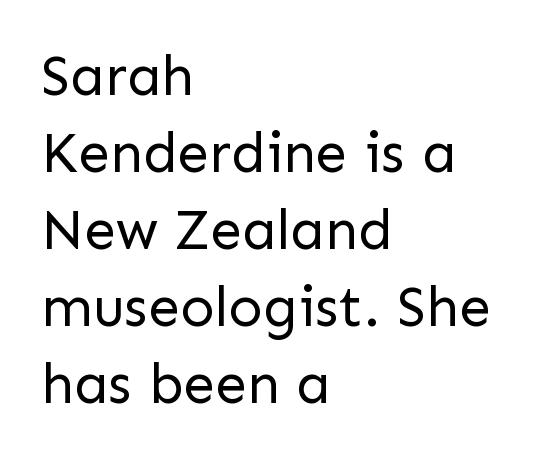
{"serif": "no", "italic": "no", "bold": "no", "weight": "regular", "width": "normal", "stroke_contrast": "low", "x_height": "medium", "monospaced": "no", "underline": "no", "align": "left", "line_spacing": "normal", "line_spacing_ratio": 1.35, "letter_spacing": "normal", "letter_spacing_em": 0.0, "glyph_px": 57}
